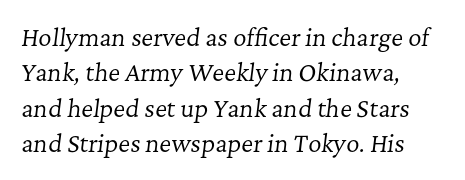
{"italic": "yes", "lean": "right", "slant_degrees": 7, "bold": "no", "underline": "no", "align": "left", "line_spacing": "normal", "line_spacing_ratio": 1.54, "letter_spacing": "normal", "letter_spacing_em": 0.0, "glyph_px": 23}
